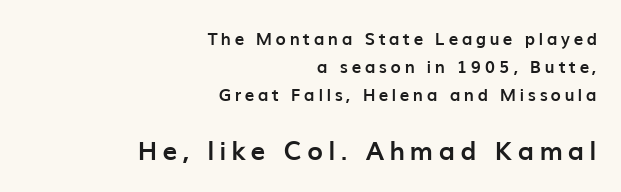
{"italic": "no", "bold": "yes", "underline": "no", "align": "right", "line_spacing": "normal", "line_spacing_ratio": 1.65, "letter_spacing": "wide", "letter_spacing_em": 0.21, "larger_block": "second", "size_ratio": 1.53, "glyph_px": 26}
